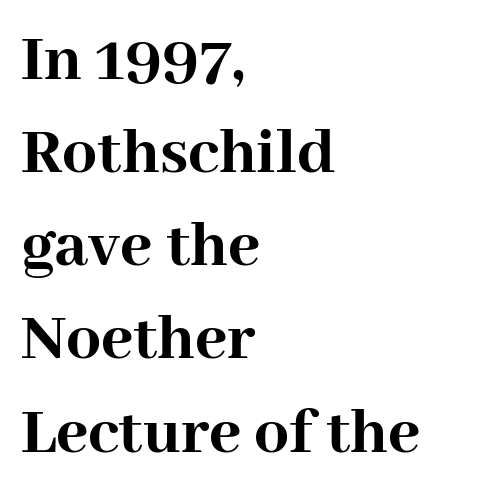
This sample keeps an unexceptional amount of space between lines. Set as a true bold cut, around the 700 mark. A typesetter would mark this as roman, not italic. Here the designer chose a conventional face with non-uniform glyph widths. The rendering shows small feet on the letterforms — a serif design.
